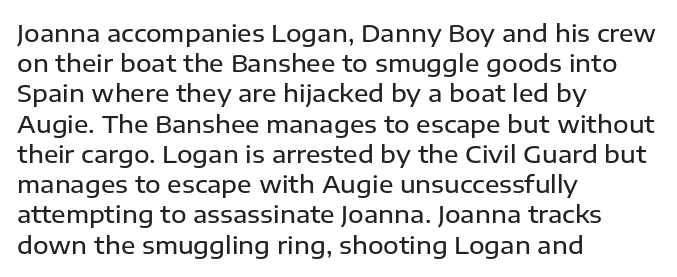
Q: Is the text bold? A: Semi-bold.
Q: Is the text italic (slanted)? A: No, it is upright.
Q: Is the text underlined? A: No.
Q: How is the paragraph aligned? A: Left-aligned.
Q: Is the spacing between letters normal or unusually wide? A: Normal.
Q: Is the spacing between lines tight, normal or loose? A: Normal.
